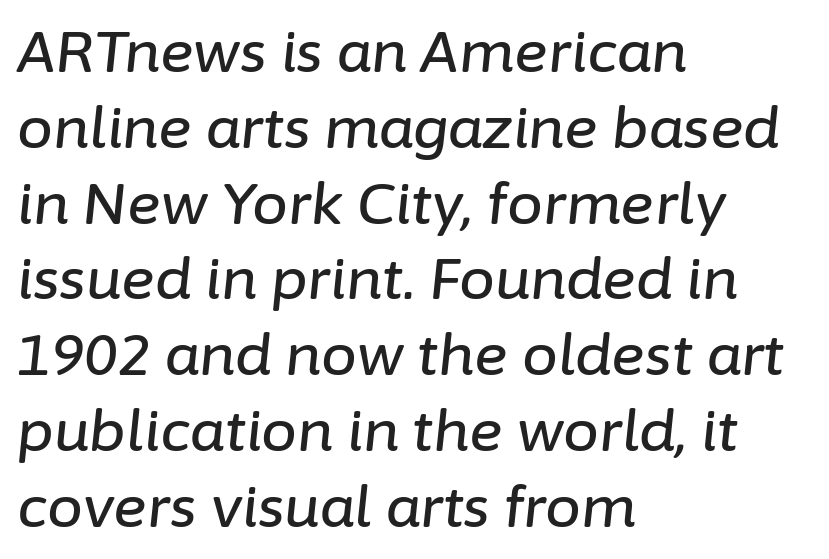
Glance below the letters and you will spot only blank space. The rendering uses natural spacing where letterforms have individual widths. If you drew a ruler down the left edge, every line would touch it. Looking at the ascenders, they clearly lean. Does extra space separate the letters? No, they use regular spacing. Successive baselines arrive at the customary interval.
